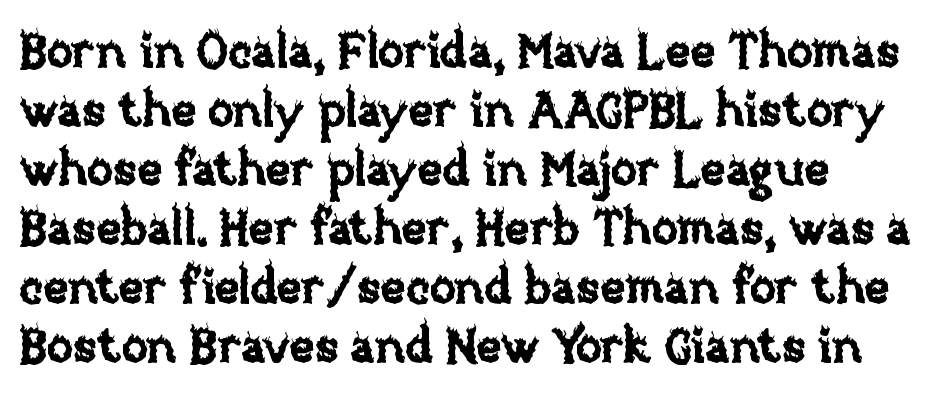
{"italic": "no", "width": "normal", "stroke_contrast": "low", "x_height": "large", "monospaced": "no", "underline": "no", "align": "left", "line_spacing_ratio": 1.23, "letter_spacing": "normal", "letter_spacing_em": 0.0, "glyph_px": 48}
